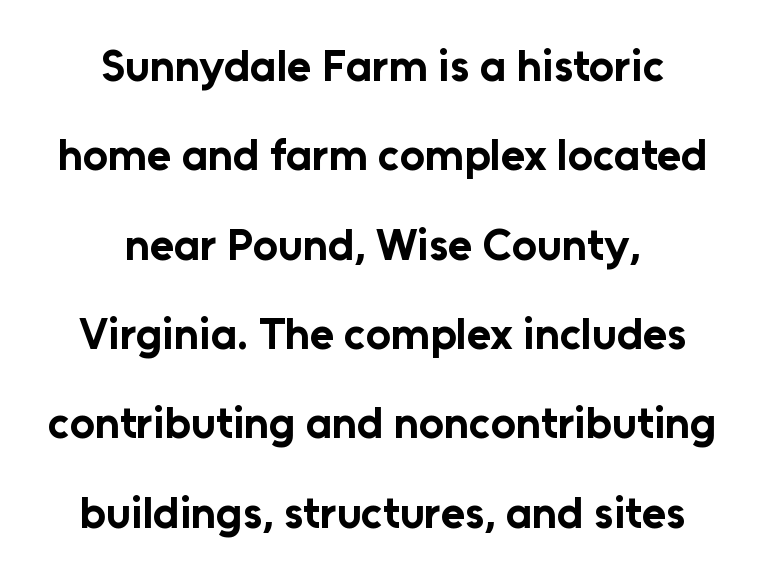
The image shows 44 px bold sans-serif type, upright; set centered, loose line spacing (2.03x), normal letter spacing, not underlined; low stroke contrast and a medium x-height.
